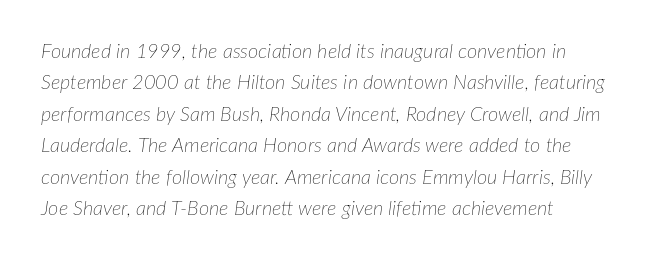
{"italic": "yes", "lean": "right", "slant_degrees": 7, "bold": "no", "underline": "no", "align": "left", "line_spacing": "normal", "line_spacing_ratio": 1.57, "letter_spacing": "normal", "letter_spacing_em": 0.0, "glyph_px": 20}
